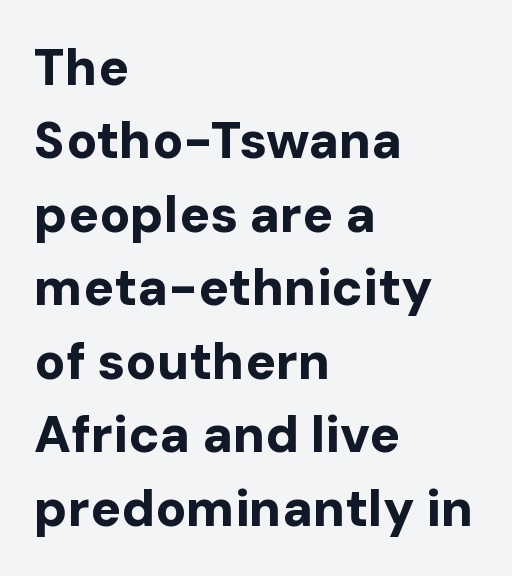
Character widths vary here, with narrow letters taking less room than wide ones. This rendering leaves character spacing at its baseline value. The text was rendered using a sans face with plain stroke endings. The text block is weighted toward the left margin, trailing off unevenly rightward.
